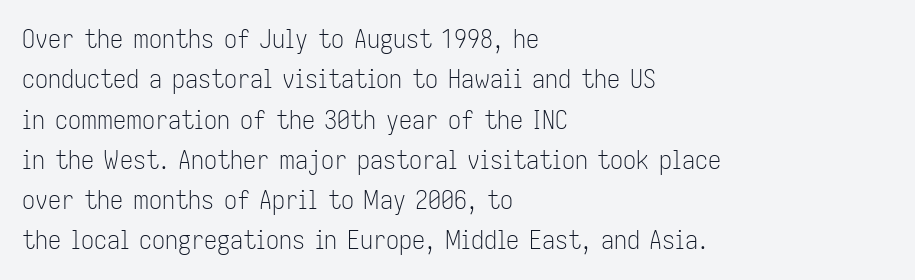
The image shows 26 px text type, upright; set left-aligned, normal line spacing (1.55x), normal letter spacing, not underlined.
